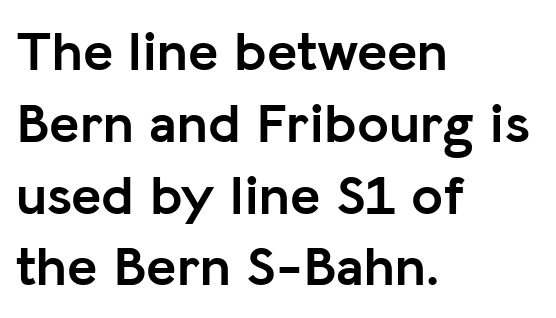
The image shows 57 px semibold sans-serif type, upright; set left-aligned, normal line spacing (1.26x), normal letter spacing, not underlined; low stroke contrast and a medium x-height.
